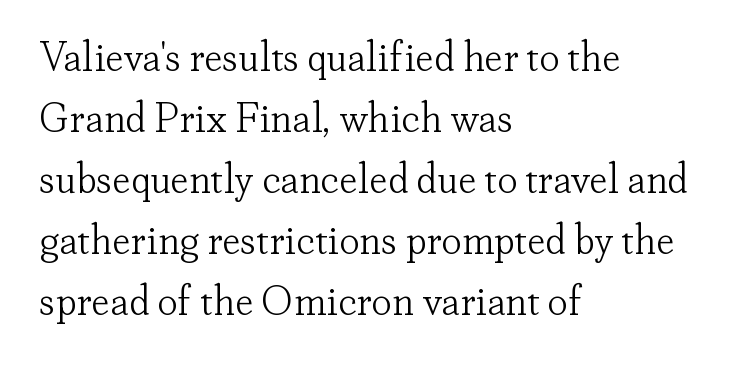
Caption: face not bold, strokes unweighted. Quick note: underline off. These lines stack with their left ends in a neat column. The line-height multiplier appears to be the usual default.
